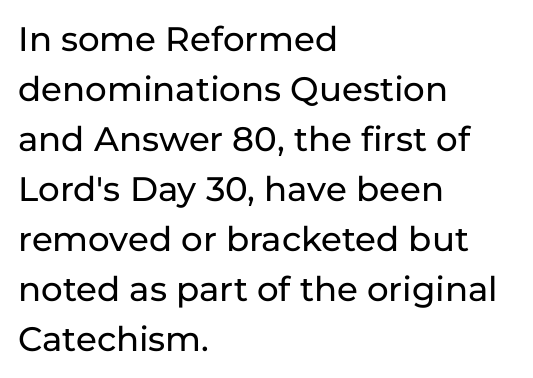
{"serif": "no", "italic": "no", "width": "normal", "stroke_contrast": "low", "x_height": "medium", "monospaced": "no", "underline": "no", "align": "left", "line_spacing": "normal", "line_spacing_ratio": 1.47, "letter_spacing": "normal", "letter_spacing_em": 0.0, "glyph_px": 34}
